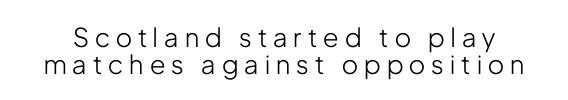
Quick note: not italic, upright. Rule under the text: the space is simply empty. The typeface has the unassuming heft of standard copy or less. Characters follow at a spacing far wider than the type designer built in.
